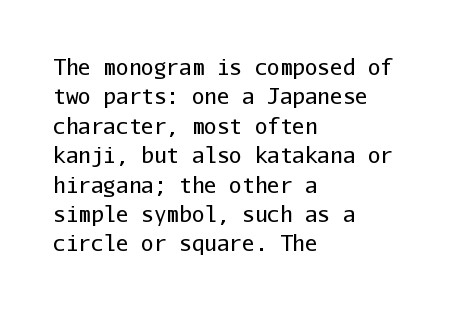
The image shows 21 px text type, upright; set left-aligned, normal line spacing (1.4x), normal letter spacing, not underlined.
